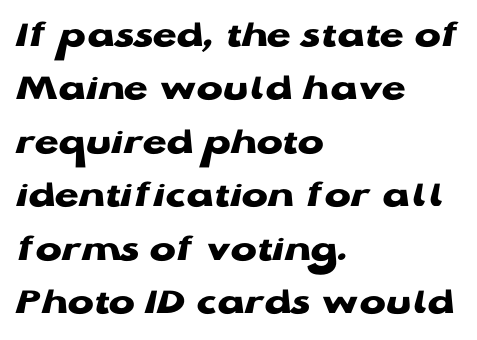
{"serif": "no", "italic": "no", "bold": "yes", "weight": "heavy", "width": "wide", "stroke_contrast": "low", "x_height": "medium", "monospaced": "no", "underline": "no", "align": "left", "line_spacing": "normal", "line_spacing_ratio": 1.37, "letter_spacing": "normal", "letter_spacing_em": 0.0, "glyph_px": 39}
